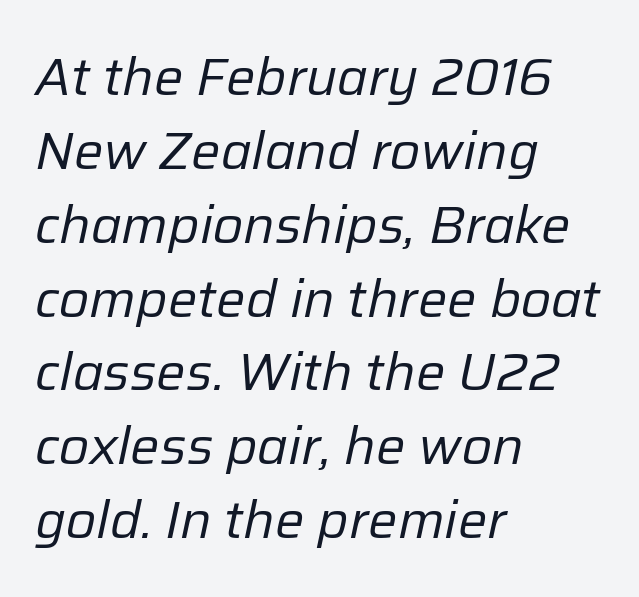
The image shows 52 px regular-weight type, italic (leaning right); set left-aligned, normal line spacing (1.42x), normal letter spacing, not underlined; low stroke contrast and a medium x-height.
